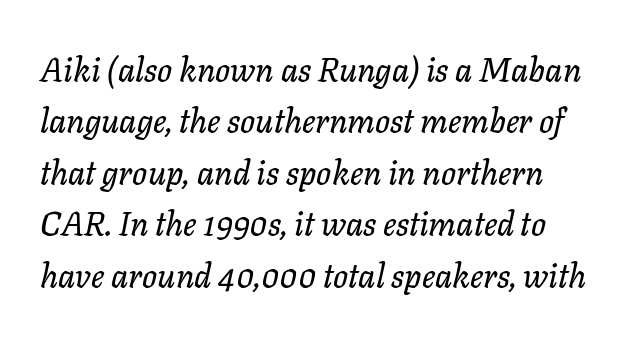
The image shows 33 px text type, italic (leaning right); set normal line spacing (1.56x), normal letter spacing, not underlined; low stroke contrast and a medium x-height.
